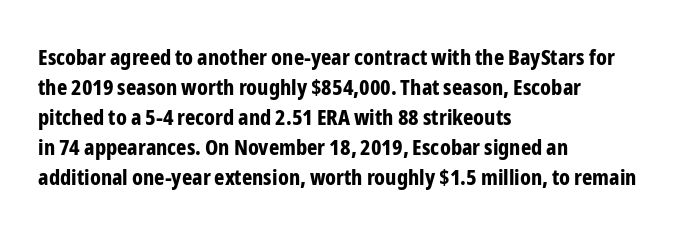
The image shows 22 px bold type, upright; set left-aligned, normal line spacing (1.36x), normal letter spacing, not underlined.
